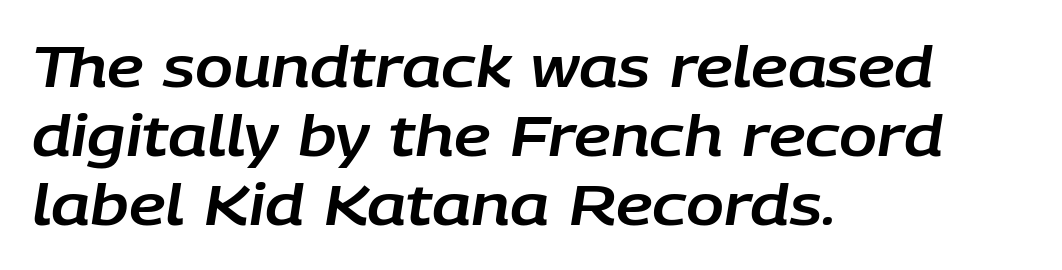
Q: Is the text italic (slanted)? A: Yes, it leans right by about 9 degrees.
Q: Is the text underlined? A: No.
Q: How is the paragraph aligned? A: Left-aligned.
Q: Is the spacing between letters normal or unusually wide? A: Normal.
Q: Width (condensed, normal, or wide)? A: Normal.
Q: Stroke contrast? A: Low.
Q: x-height? A: Large.
Q: Monospaced? A: No.
